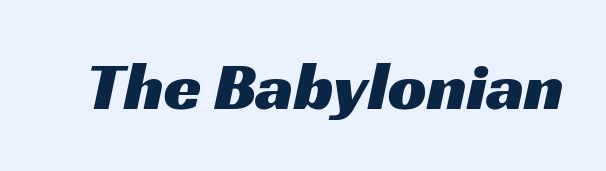
Q: Is the typeface a serif or a sans-serif typeface? A: Sans-serif.
Q: Is the text underlined? A: No.
Q: Is the spacing between letters normal or unusually wide? A: Normal.
Q: Width (condensed, normal, or wide)? A: Wide.
Q: Stroke contrast? A: Medium.
Q: x-height? A: Medium.
Q: Monospaced? A: No.
